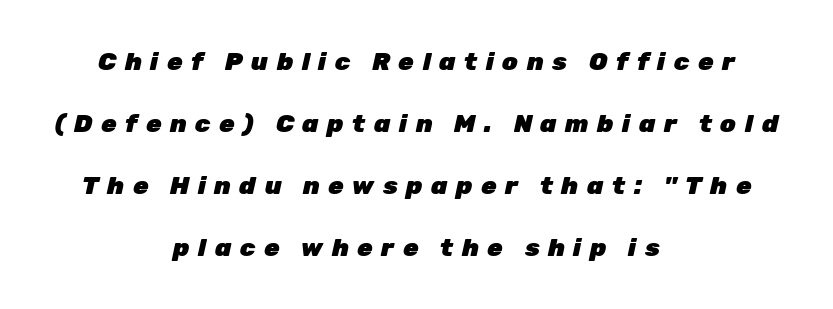
The strokes are fattened all the way to bold. The strip under each line holds only bare page. Widely set lines give the paragraph a tall, airy silhouette. You can tell it's italic because the verticals aren't actually vertical. In CSS terms this would be text-align: center. Tracking value appears strongly positive — letters spread wide.
